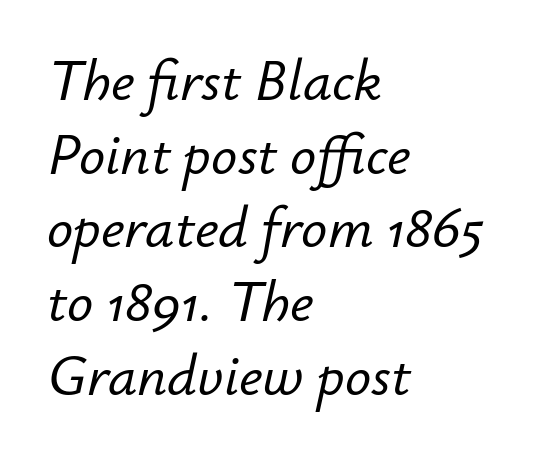
The image shows 58 px text type, italic (leaning right); set left-aligned, normal line spacing (1.27x), normal letter spacing, not underlined; low stroke contrast and a small x-height.
